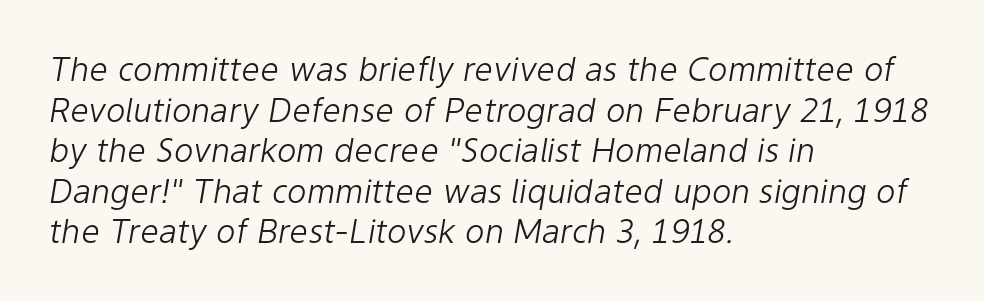
These lines stack with their left ends in a neat column. Every character sits at an angle, as italics do. This is not heavy type; no bold has been used. Tracking value appears to be zero — textbook default spacing. Spacing verdict: proportional, widths tailored to each character. Anything drawn beneath the words? Only blank space.
